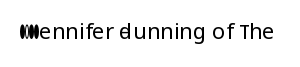
Q: Is the text bold? A: No.
Q: Is the text italic (slanted)? A: No, it is upright.
Q: Is the text underlined? A: No.
Q: Is the spacing between letters normal or unusually wide? A: Normal.
